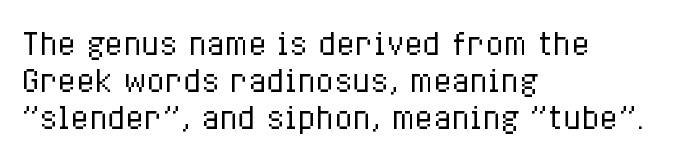
{"italic": "no", "bold": "no", "weight": "regular", "width": "condensed", "stroke_contrast": "low", "x_height": "medium", "monospaced": "no", "underline": "no", "align": "left", "line_spacing_ratio": 1.23, "letter_spacing": "normal", "letter_spacing_em": 0.0, "glyph_px": 30}
